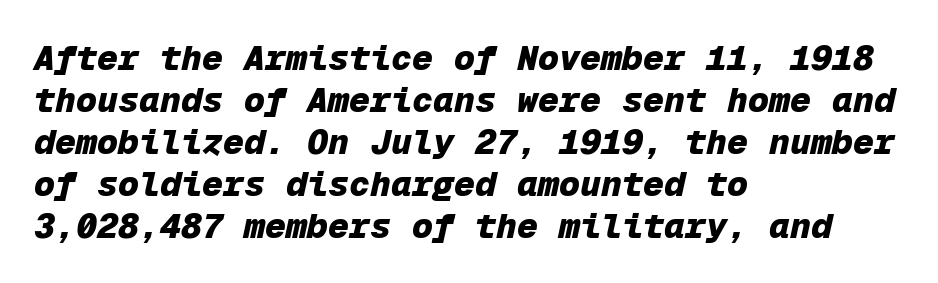
{"italic": "yes", "lean": "right", "slant_degrees": 12, "bold": "yes", "weight": "heavy", "width": "normal", "stroke_contrast": "low", "x_height": "medium", "monospaced": "yes", "underline": "no", "align": "left", "line_spacing_ratio": 1.2, "letter_spacing": "normal", "letter_spacing_em": 0.0, "glyph_px": 35}
